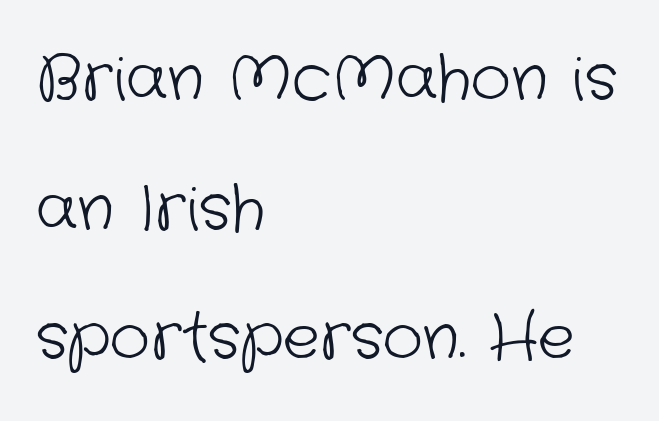
{"serif": "no", "bold": "no", "weight": "light", "width": "normal", "stroke_contrast": "low", "x_height": "medium", "monospaced": "no", "underline": "no", "align": "left", "line_spacing": "loose", "line_spacing_ratio": 2.09, "letter_spacing": "normal", "letter_spacing_em": 0.0, "glyph_px": 62}
